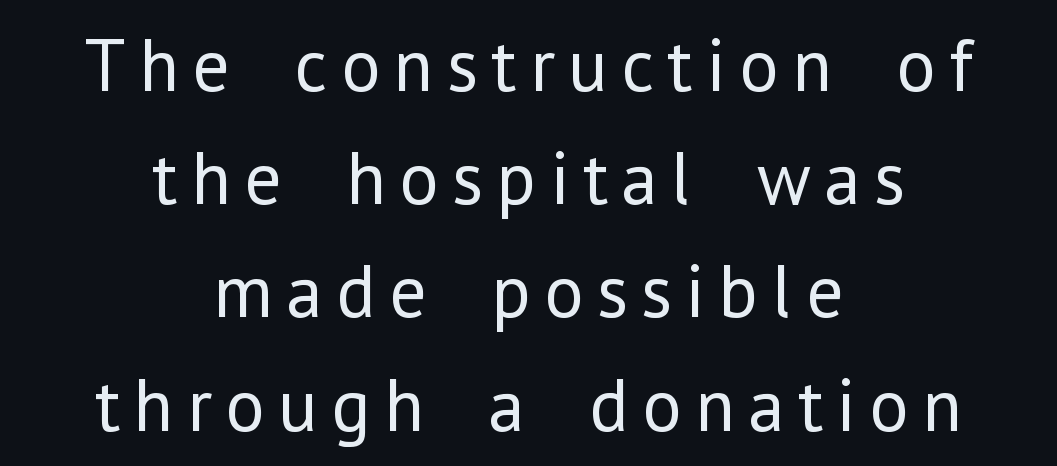
The image shows 75 px regular-weight sans-serif type, upright; set centered, normal line spacing (1.51x), not underlined; low stroke contrast and a medium x-height.
